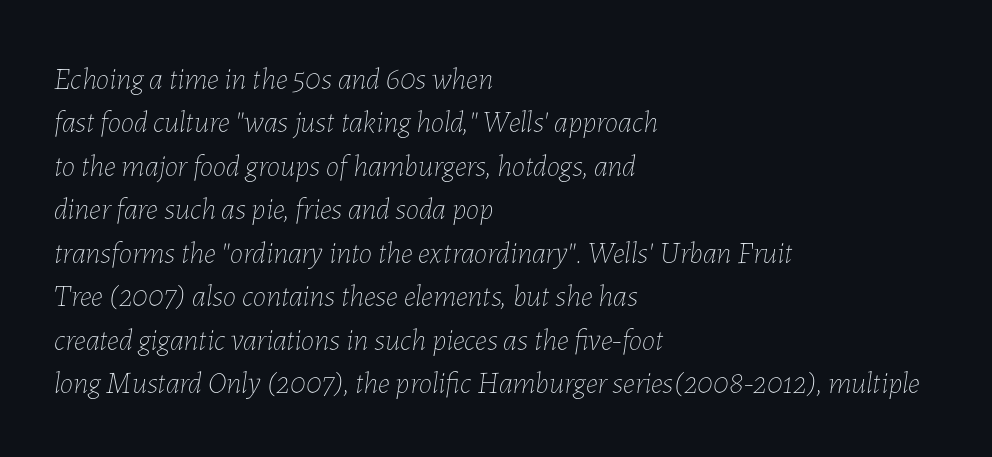
Q: Is the text bold? A: No.
Q: Is the text italic (slanted)? A: Yes, it leans right by about 7 degrees.
Q: Is the text underlined? A: No.
Q: How is the paragraph aligned? A: Left-aligned.
Q: Is the spacing between letters normal or unusually wide? A: Normal.
Q: Is the spacing between lines tight, normal or loose? A: Normal.
Q: Width (condensed, normal, or wide)? A: Normal.
Q: Stroke contrast? A: Low.
Q: x-height? A: Medium.
Q: Monospaced? A: No.
